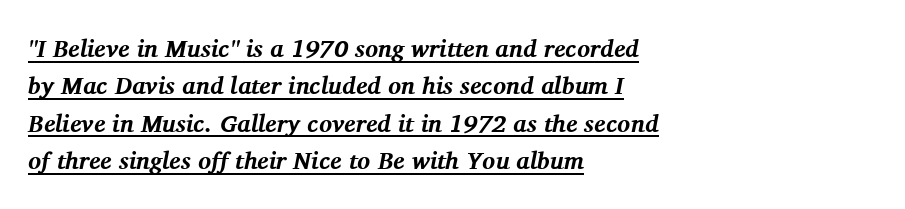
Q: Is the text bold? A: Yes.
Q: Is the text italic (slanted)? A: Yes, it leans right by about 11 degrees.
Q: Is the text underlined? A: Yes.
Q: How is the paragraph aligned? A: Left-aligned.
Q: Is the spacing between letters normal or unusually wide? A: Normal.
Q: Is the spacing between lines tight, normal or loose? A: Normal.
